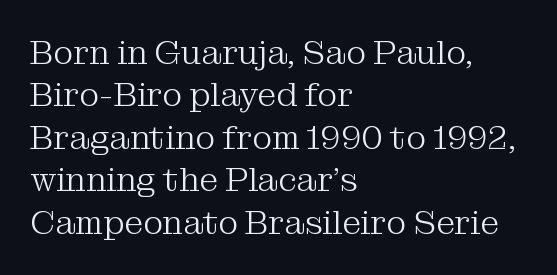
{"serif": "yes", "italic": "no", "bold": "no", "weight": "light", "width": "normal", "stroke_contrast": "medium", "x_height": "medium", "monospaced": "no", "underline": "no", "align": "left", "line_spacing": "normal", "line_spacing_ratio": 1.25, "letter_spacing": "normal", "letter_spacing_em": 0.0, "glyph_px": 34}
